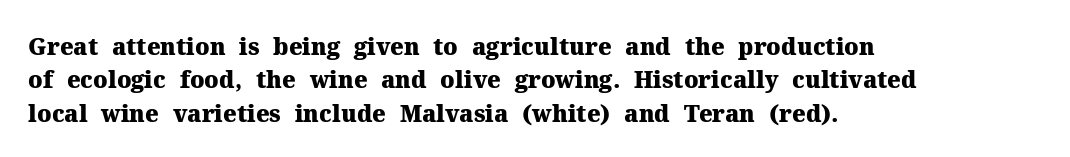
{"italic": "no", "bold": "yes", "underline": "no", "align": "left", "line_spacing": "normal", "line_spacing_ratio": 1.45, "letter_spacing": "normal", "letter_spacing_em": 0.0, "glyph_px": 23}
